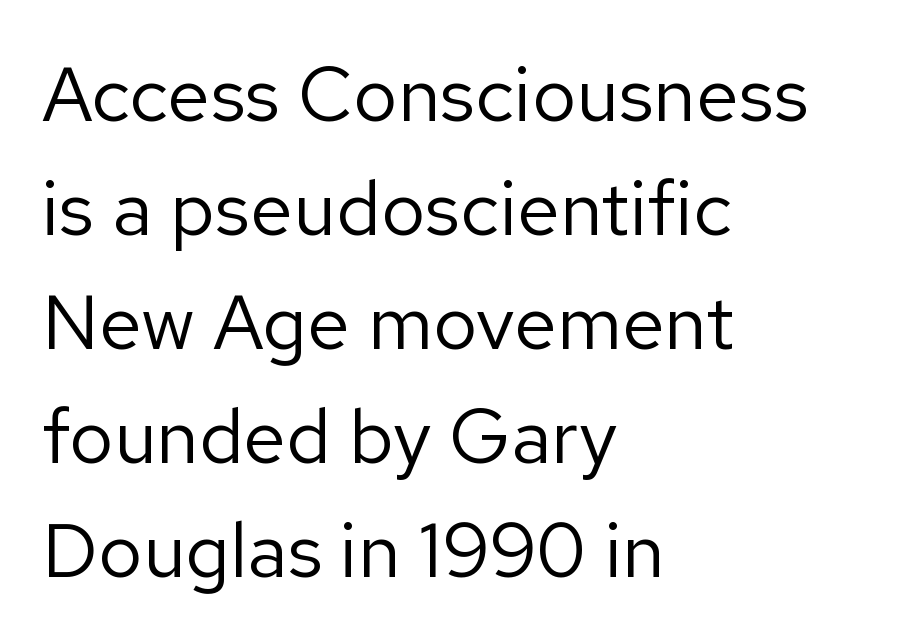
Letters rest on an invisible, unmarked baseline. Serif or sans? Sans — the stroke terminals are bare. A roman cut, with each character standing at attention. Glyph-to-glyph distance matches everyday printed text.
